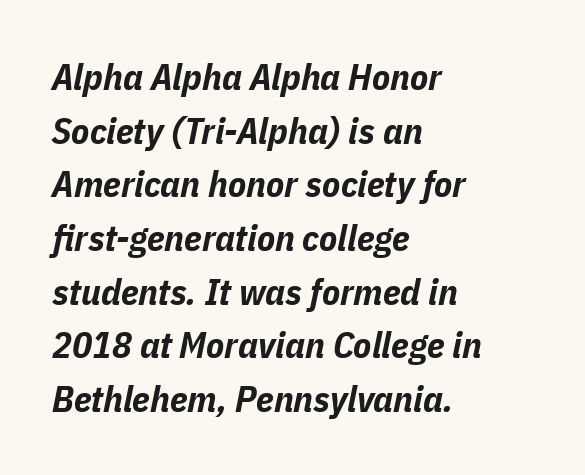
Nobody touched the tracking dial on this one. Rows of type keep a routine distance in the vertical direction. The space directly below the letters is spotless. The letters are slanted; this is an italic face. The passage shown is typed in a proportional face where columns would drift. Does the copy run flush right? No — it runs flush left.
